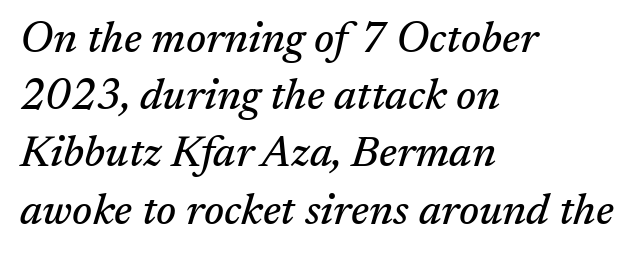
Words appear dense and cohesive because spacing is normal. The passage shown is typed in a proportional face where columns would drift. This rendering employs a face with finishing strokes, i.e., a serif. Does the copy run flush right? No — it runs flush left. Rows of type keep a routine distance in the vertical direction. Quick note: underline off.
